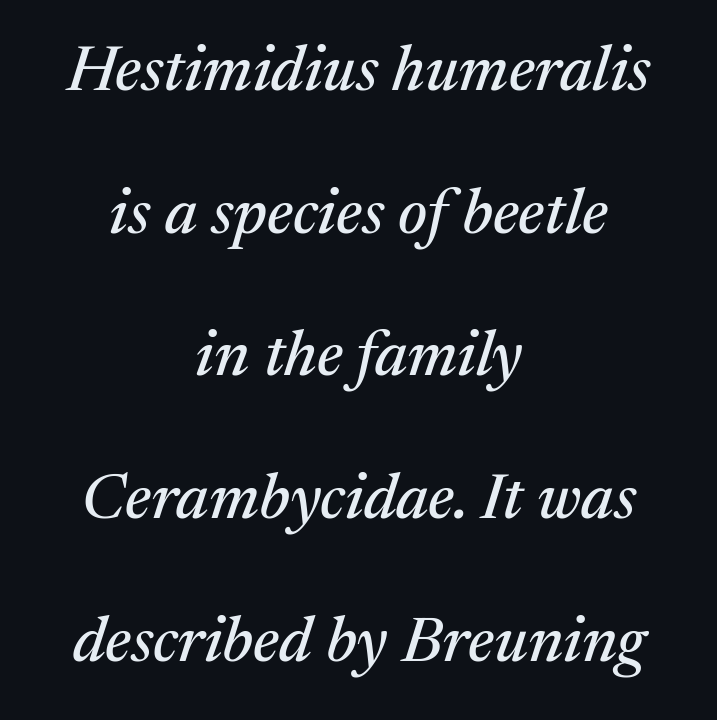
The designer dialed line spacing up above the default. The passage shown has conventional tracking throughout. The rag falls on both sides of this text block equally. Anything drawn beneath the words? Only blank space. Regarding serifs, this sample has them. Italic? Definitely — the glyphs are oblique.
